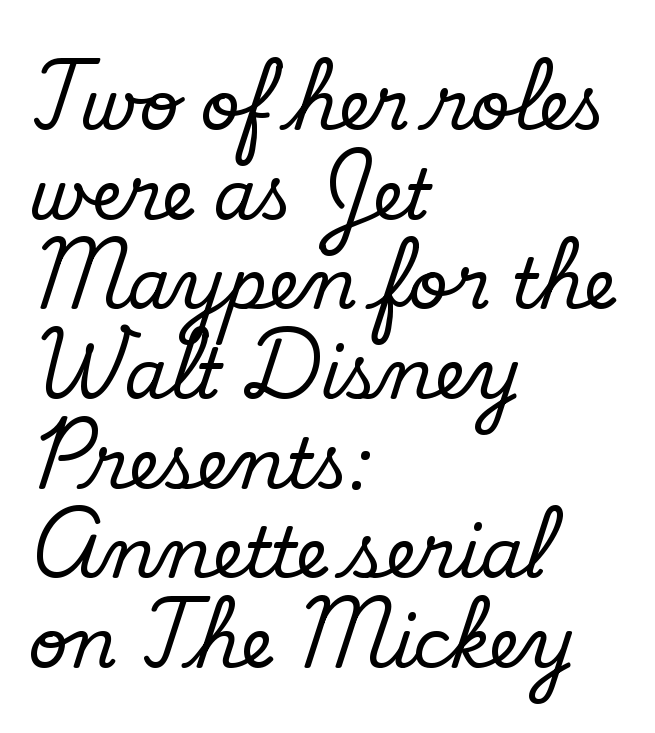
The image shows 69 px regular-weight sans-serif type; set left-aligned, normal line spacing (1.3x), normal letter spacing, not underlined; low stroke contrast and a small x-height.
